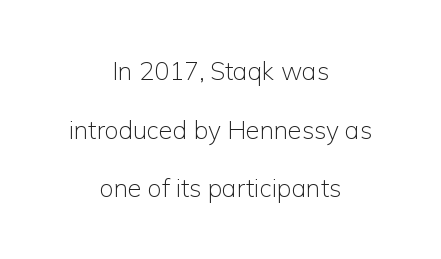
Q: Is the text bold? A: No.
Q: Is the text italic (slanted)? A: No, it is upright.
Q: Is the text underlined? A: No.
Q: How is the paragraph aligned? A: Centered.
Q: Is the spacing between letters normal or unusually wide? A: Normal.
Q: Is the spacing between lines tight, normal or loose? A: Loose.
